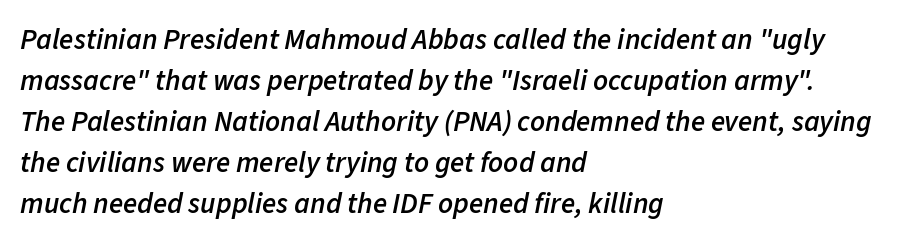
Reading down the column, the eye jumps a familiar distance to each next line. Notice the strokes are somewhat thickened but not fully heavy: this is a semibold. The lines in this sample share a left origin and differ only in where they stop. The passage shown is typed in a proportional face where columns would drift. The rendering keeps characters at their native spacing. The letters are slanted; this is an italic face.
